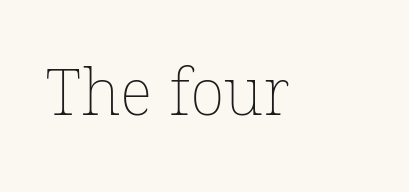
{"bold": "no", "weight": "thin", "width": "normal", "stroke_contrast": "low", "x_height": "medium", "monospaced": "no", "underline": "no", "letter_spacing": "normal", "letter_spacing_em": 0.0, "glyph_px": 65}
